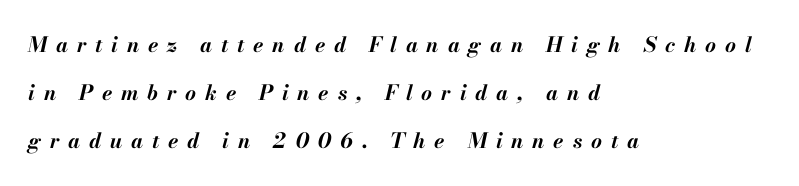
The image shows 21 px bold type, italic (leaning right); set left-aligned, loose line spacing (2.29x), unusually wide letter spacing (+0.42 em), not underlined.
